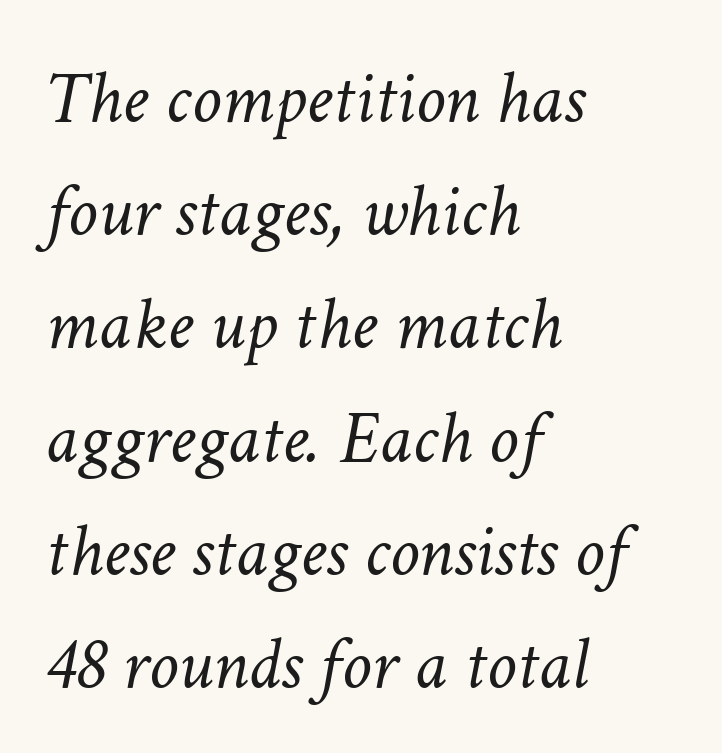
{"italic": "yes", "lean": "right", "slant_degrees": 11, "bold": "no", "weight": "light", "width": "normal", "stroke_contrast": "low", "x_height": "medium", "monospaced": "no", "underline": "no", "align": "left", "line_spacing": "normal", "line_spacing_ratio": 1.51, "letter_spacing": "normal", "letter_spacing_em": 0.0, "glyph_px": 75}
